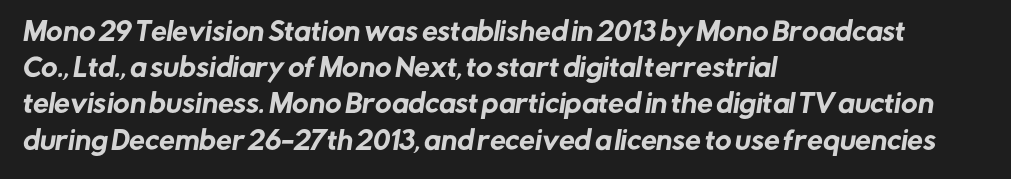
Q: Is the text underlined? A: No.
Q: How is the paragraph aligned? A: Left-aligned.
Q: Is the spacing between letters normal or unusually wide? A: Normal.
Q: Is the spacing between lines tight, normal or loose? A: Normal.
